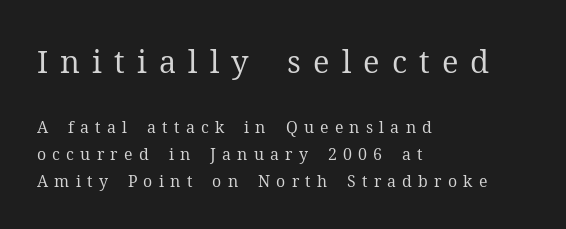
The image shows 31 px regular-weight serif type, upright; set left-aligned, normal line spacing (1.68x), unusually wide letter spacing (+0.39 em), not underlined; the first (top) block is 1.94x larger; medium stroke contrast and a medium x-height.
